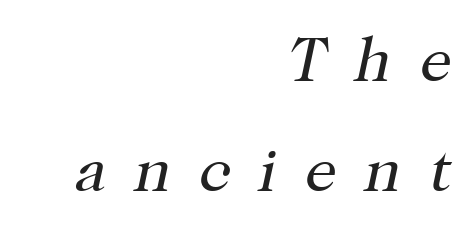
Q: Is the text bold? A: No.
Q: Is the text italic (slanted)? A: Yes, it leans right by about 12 degrees.
Q: Is the typeface a serif or a sans-serif typeface? A: Serif.
Q: Is the text underlined? A: No.
Q: How is the paragraph aligned? A: Right-aligned.
Q: Is the spacing between letters normal or unusually wide? A: Unusually wide.
Q: Width (condensed, normal, or wide)? A: Normal.
Q: Stroke contrast? A: High.
Q: x-height? A: Medium.
Q: Monospaced? A: No.
